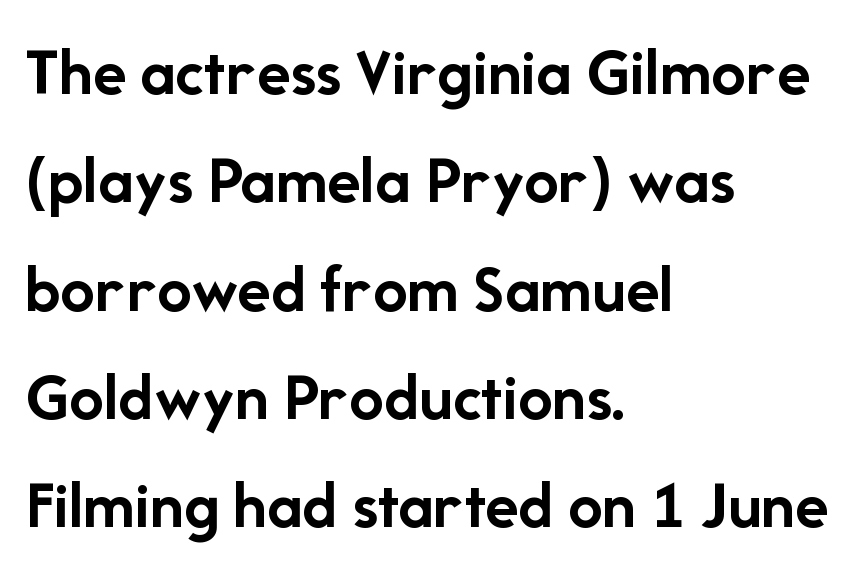
The image shows 69 px semibold sans-serif type, upright; set left-aligned, normal line spacing (1.57x), normal letter spacing, not underlined; low stroke contrast and a medium x-height.
